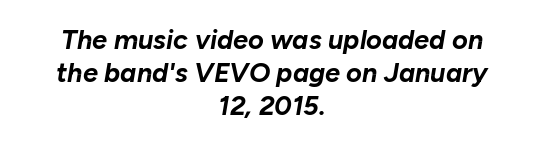
The image shows 27 px bold type, italic (leaning right); set centered, line spacing 1.22x, normal letter spacing, not underlined.
